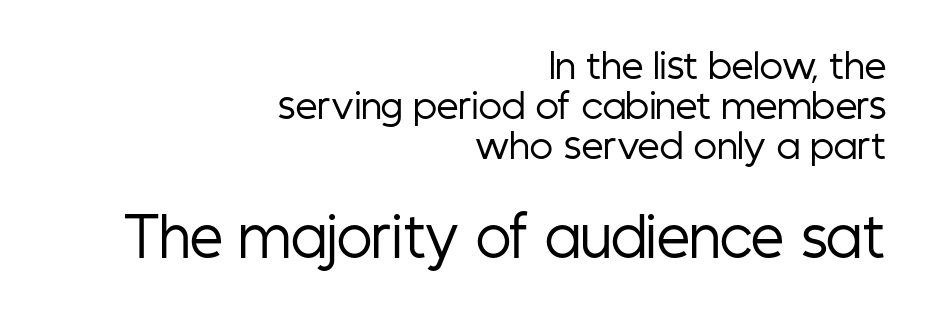
Q: Is the text bold? A: No.
Q: Is the text italic (slanted)? A: No, it is upright.
Q: Is the typeface a serif or a sans-serif typeface? A: Sans-serif.
Q: Is the text underlined? A: No.
Q: How is the paragraph aligned? A: Right-aligned.
Q: Is the spacing between letters normal or unusually wide? A: Normal.
Q: Is the spacing between lines tight, normal or loose? A: Tight.
Q: Which block of text is set in a larger size, the first (top) or the second (bottom)? A: The second (bottom) one.
Q: Width (condensed, normal, or wide)? A: Condensed.
Q: Stroke contrast? A: Low.
Q: x-height? A: Medium.
Q: Monospaced? A: No.
